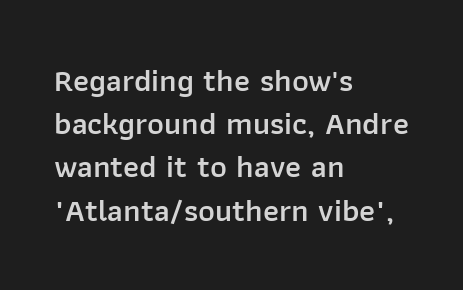
Characters follow at the spacing the type designer built in. Summary of weight: moderately heavy, a semibold. Left-aligned paragraph, ragged on the right. The letters advance in unequal steps, a hallmark of proportional type. Do the letters lean? They stand straight.
